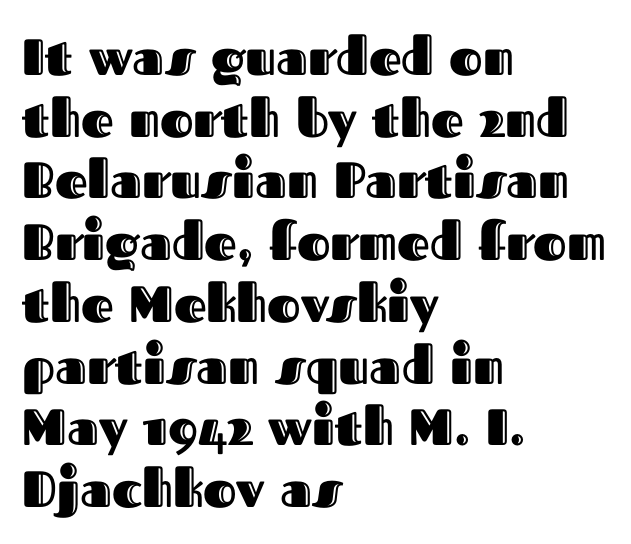
The image shows 51 px text type, upright; set left-aligned, line spacing 1.21x, normal letter spacing, not underlined; a medium x-height.
